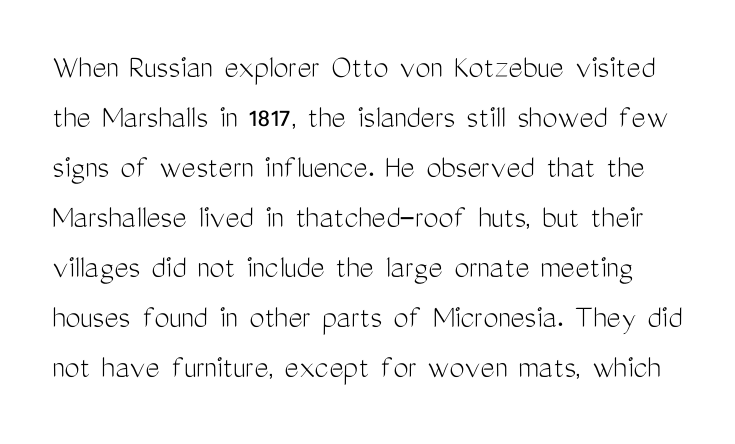
{"serif": "no", "italic": "no", "bold": "no", "weight": "light", "width": "condensed", "stroke_contrast": "medium", "x_height": "medium", "monospaced": "no", "underline": "no", "line_spacing": "normal", "line_spacing_ratio": 1.47, "letter_spacing": "normal", "letter_spacing_em": 0.0, "glyph_px": 34}
